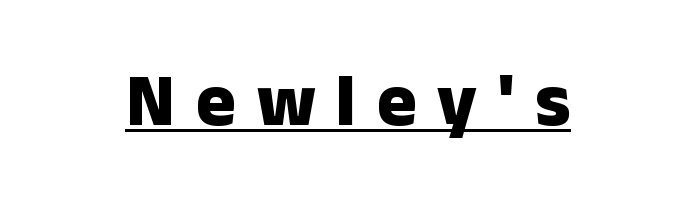
Nothing sits at the stroke ends, so this counts as sans-serif. Notice how the passage keeps no hard edge, just a central spine. Is there an underline? Yes — a line sits under the letters. Varying glyph widths throughout — classic text-font behaviour. What weight is shown? A full bold with thick strokes.
